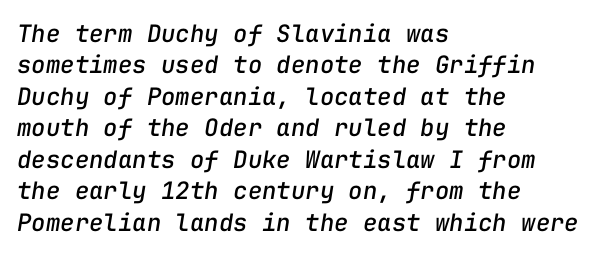
{"italic": "yes", "lean": "right", "slant_degrees": 9, "underline": "no", "align": "left", "line_spacing": "normal", "line_spacing_ratio": 1.31, "letter_spacing": "normal", "letter_spacing_em": 0.0, "glyph_px": 24}
